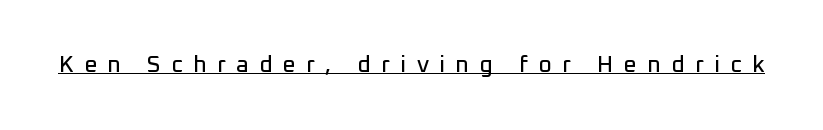
Q: Is the text italic (slanted)? A: No, it is upright.
Q: Is the text underlined? A: Yes.
Q: Is the spacing between letters normal or unusually wide? A: Unusually wide.
